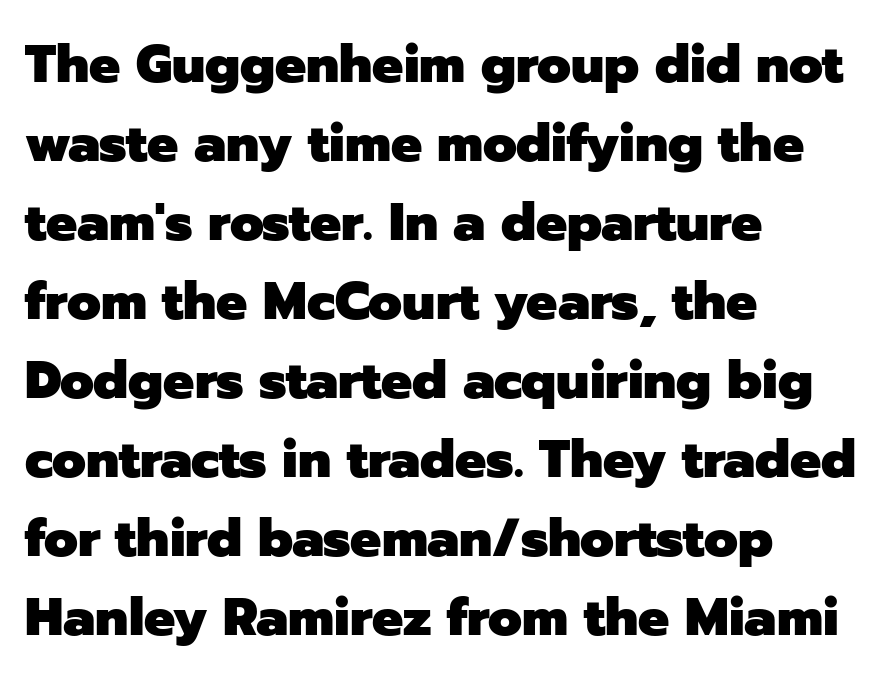
The image shows 52 px heavy sans-serif type, upright; set left-aligned, normal line spacing (1.52x), normal letter spacing, not underlined; low stroke contrast and a medium x-height.
